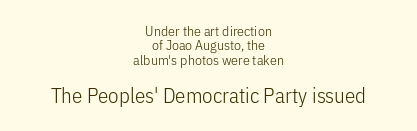
Every row of glyphs is offset so its center matches the block's center. Posture: vertical. Nobody touched the tracking dial on this one. Glance below the letters and you will spot only blank space. Summary of weight: not heavy and not bold. Typesetter's note — lower block bumped up in size, upper block left smaller.
